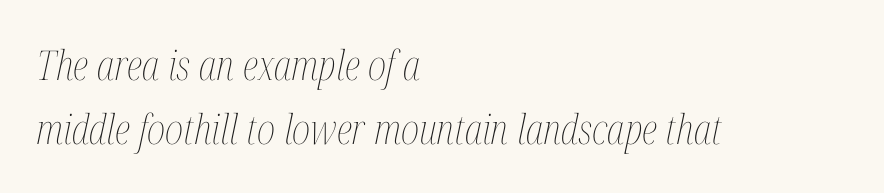
Q: Is the text bold? A: No.
Q: Is the text italic (slanted)? A: Yes, it leans right by about 12 degrees.
Q: Is the text underlined? A: No.
Q: How is the paragraph aligned? A: Left-aligned.
Q: Is the spacing between letters normal or unusually wide? A: Normal.
Q: Is the spacing between lines tight, normal or loose? A: Normal.
Q: Width (condensed, normal, or wide)? A: Condensed.
Q: Stroke contrast? A: Medium.
Q: x-height? A: Medium.
Q: Monospaced? A: No.
